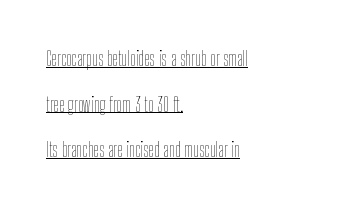
{"italic": "no", "bold": "no", "underline": "yes", "align": "left", "line_spacing": "loose", "line_spacing_ratio": 2.28, "letter_spacing": "normal", "letter_spacing_em": 0.0, "glyph_px": 20}
